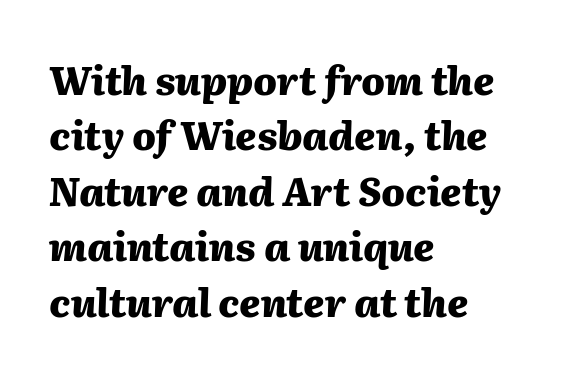
The image shows 39 px heavy type, italic (leaning right); set left-aligned, normal line spacing (1.42x), normal letter spacing, not underlined; medium stroke contrast and a medium x-height.
